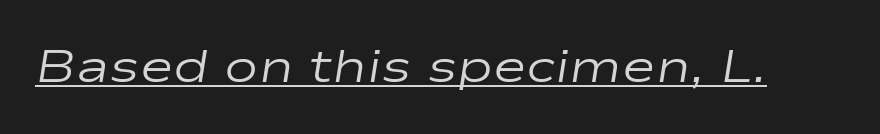
Q: Is the text bold? A: No.
Q: Is the text italic (slanted)? A: Yes, it leans right by about 9 degrees.
Q: Is the text underlined? A: Yes.
Q: Is the spacing between letters normal or unusually wide? A: Normal.
Q: Width (condensed, normal, or wide)? A: Wide.
Q: Stroke contrast? A: Low.
Q: x-height? A: Medium.
Q: Monospaced? A: No.
